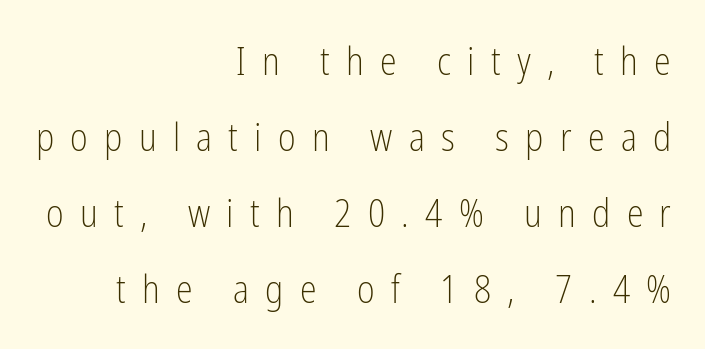
{"serif": "no", "italic": "no", "bold": "no", "weight": "light", "width": "condensed", "stroke_contrast": "low", "x_height": "medium", "monospaced": "no", "underline": "no", "align": "right", "line_spacing": "loose", "line_spacing_ratio": 2.0, "letter_spacing": "wide", "letter_spacing_em": 0.43, "glyph_px": 38}
